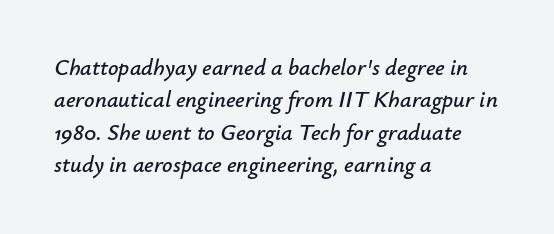
The rendering anchors every line to the left-hand side. Vertically, the passage feels balanced, rows spaced as you'd expect. Is the letter spacing exaggerated? No — it looks like the ordinary default. Beneath every word, the page is bare. Characters are canted at an angle relative to the baseline's perpendicular.
